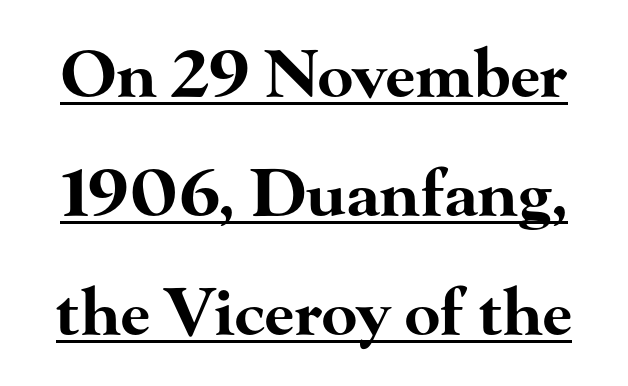
Is this a fixed-width face? No — the glyphs have proportional, varying widths. Honestly, the underline is the first thing you notice here. Type style note: has serifs. Unlike italic type, these characters show no tilt at all. You could call the tracking neutral — neither tight nor loose.
